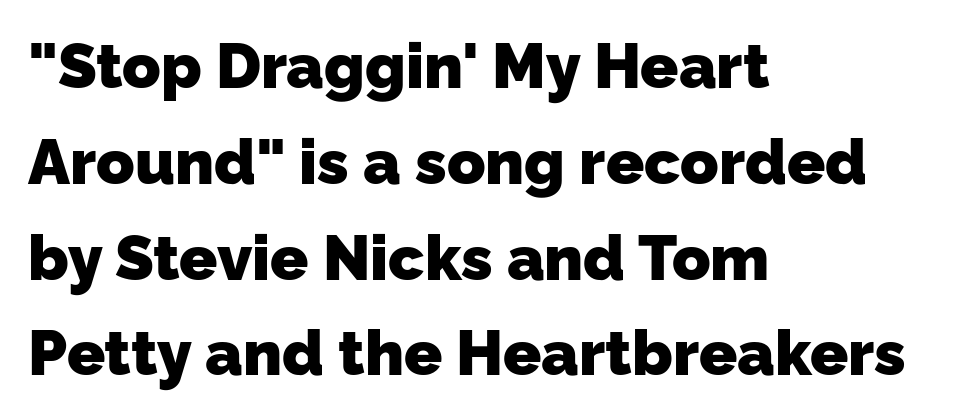
The image shows 63 px heavy sans-serif type; set left-aligned, normal line spacing (1.52x), normal letter spacing, not underlined; low stroke contrast and a medium x-height.
